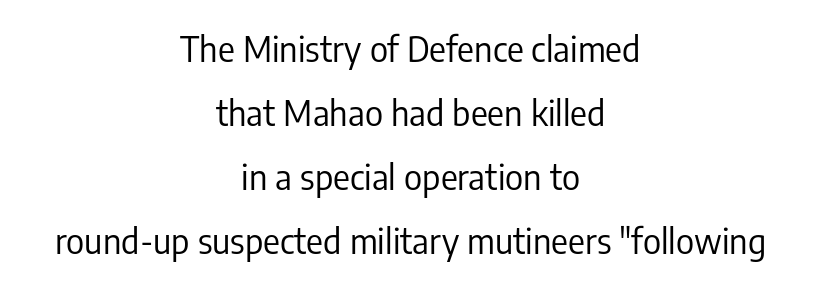
{"serif": "no", "italic": "no", "bold": "no", "weight": "regular", "width": "condensed", "stroke_contrast": "low", "x_height": "medium", "monospaced": "no", "underline": "no", "align": "center", "line_spacing_ratio": 1.83, "letter_spacing": "normal", "letter_spacing_em": 0.0, "glyph_px": 35}
